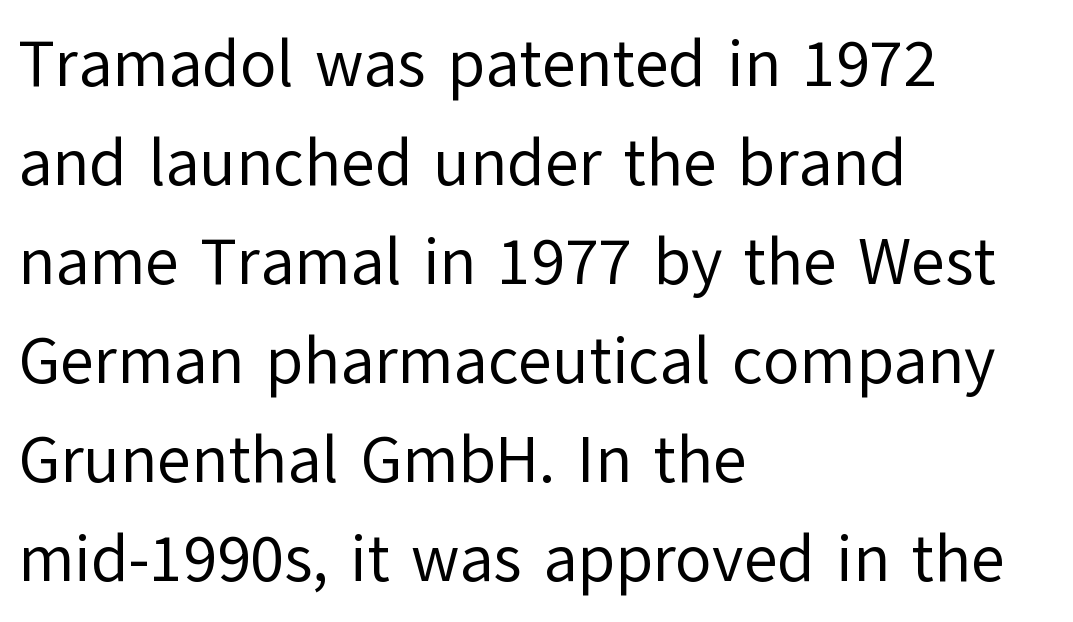
The image shows 66 px regular-weight sans-serif type, upright; set left-aligned, normal line spacing (1.5x), normal letter spacing, not underlined; low stroke contrast and a medium x-height.
